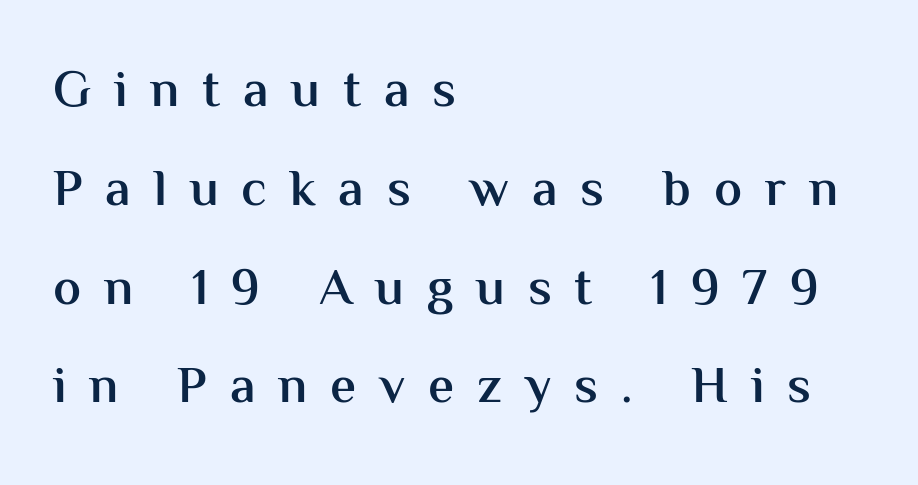
The type sits square on the baseline with zero lean. Display-style spreading of the glyphs; the letterfit is very open. The characters look somewhat weighty, a semibold short of true bold. The space beneath each line is pristine and unruled.
